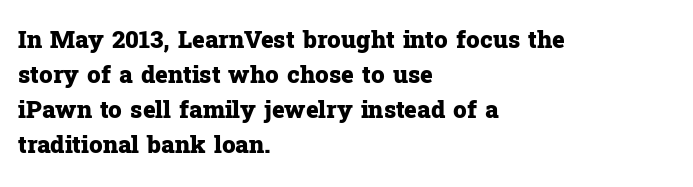
The image shows 24 px bold type, upright; set left-aligned, normal line spacing (1.46x), normal letter spacing, not underlined.
